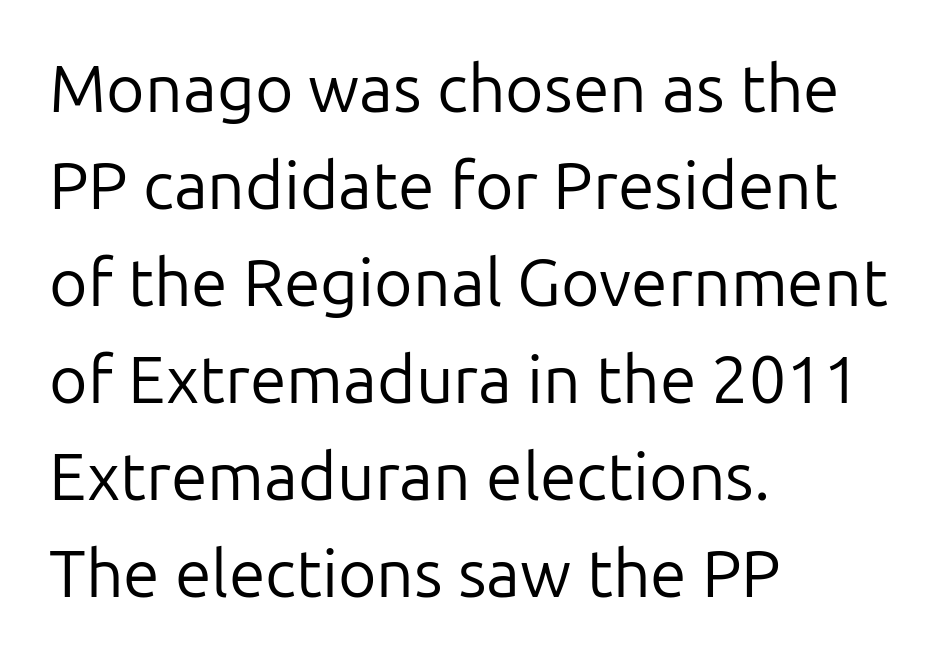
{"serif": "no", "italic": "no", "bold": "no", "weight": "regular", "width": "normal", "stroke_contrast": "low", "x_height": "medium", "monospaced": "no", "underline": "no", "align": "left", "line_spacing": "normal", "line_spacing_ratio": 1.47, "letter_spacing": "normal", "letter_spacing_em": 0.0, "glyph_px": 66}
